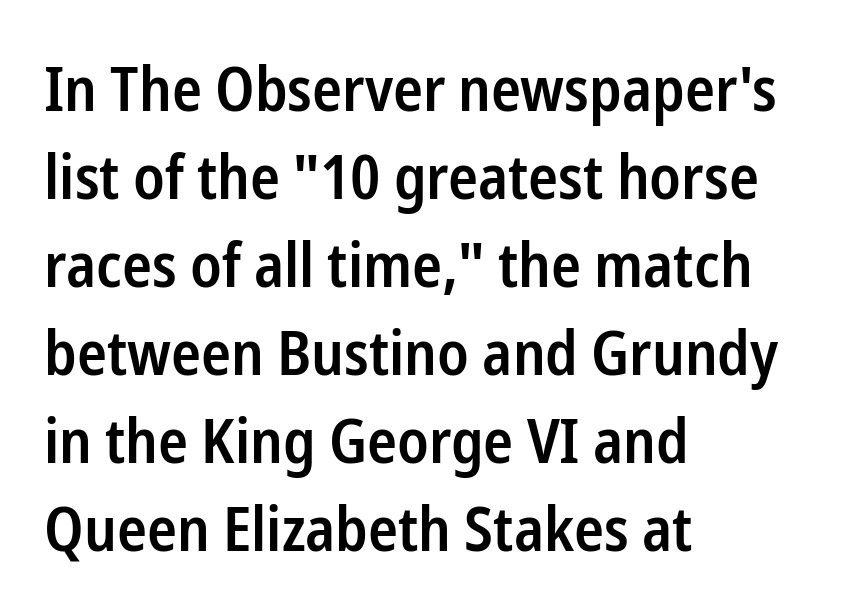
Which margin do the lines hug? The left one — the right edge is uneven. These lines are composed in type without serifs. Unmarked baselines from the first word to the last. In terms of leading, this rendering sits right in the middle. Proportional: the letters do not fall into vertical columns.
